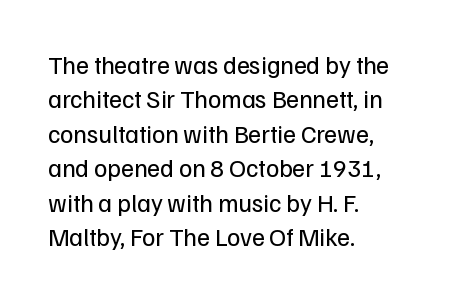
Spacing between characters is what you'd get straight out of the box. The passage shown is not underscored anywhere. The lines in this sample share a left origin and differ only in where they stop. The lines sit at an ordinary, default distance from one another. Is the type heavy? It reads as light-to-regular instead.
